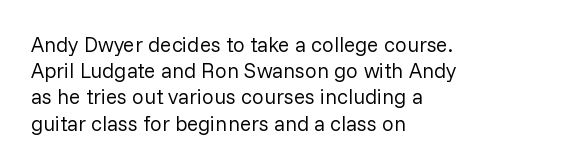
Does extra space separate the letters? No, they use regular spacing. Layout note: lines flush left. The area under the type is left untouched. This reads as an unemphasized weight, regular at the heaviest. This is roman type, the default non-slanted kind. Vertical spacing — default.
